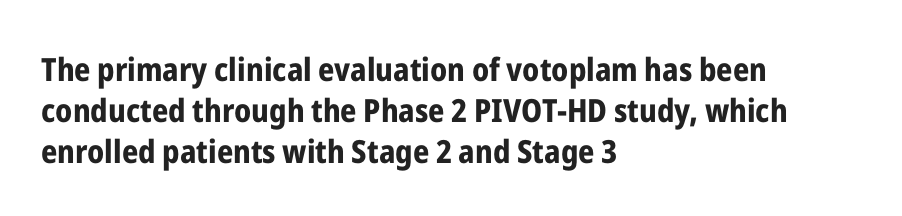
One-word summary of the alignment: left. Anything drawn beneath the words? Only blank space. Proportional: the letters do not fall into vertical columns. To sum up the face: it is a sans, with no serifs.
